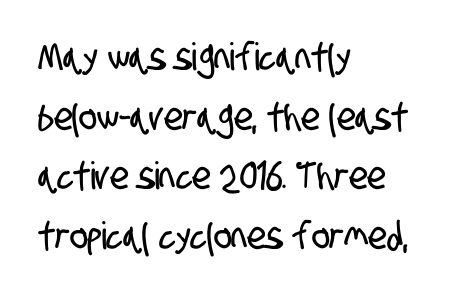
Q: Is the typeface a serif or a sans-serif typeface? A: Sans-serif.
Q: Is the text underlined? A: No.
Q: How is the paragraph aligned? A: Left-aligned.
Q: Is the spacing between letters normal or unusually wide? A: Normal.
Q: Is the spacing between lines tight, normal or loose? A: Normal.
Q: Width (condensed, normal, or wide)? A: Condensed.
Q: Stroke contrast? A: Low.
Q: x-height? A: Large.
Q: Monospaced? A: No.
